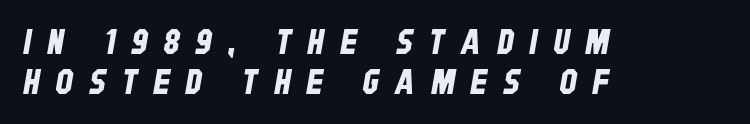
{"serif": "no", "width": "condensed", "stroke_contrast": "low", "x_height": "large", "monospaced": "no", "underline": "no", "align": "left", "line_spacing_ratio": 1.18, "letter_spacing": "wide", "letter_spacing_em": 0.48, "glyph_px": 34}
